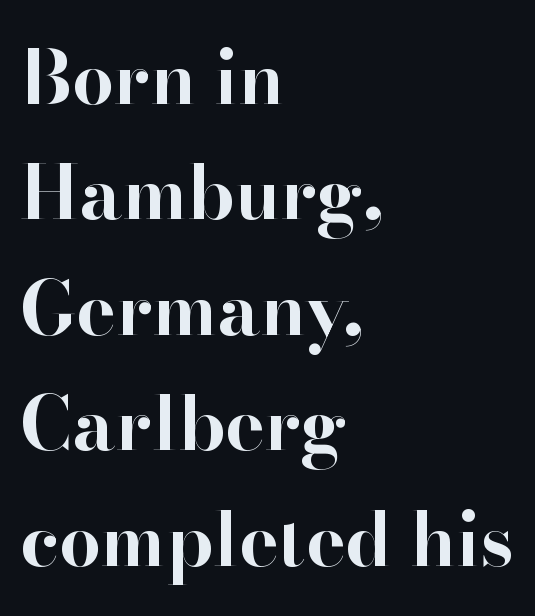
The image shows 74 px bold serif type, upright; set left-aligned, normal line spacing (1.56x), normal letter spacing, not underlined; high stroke contrast and a small x-height.
